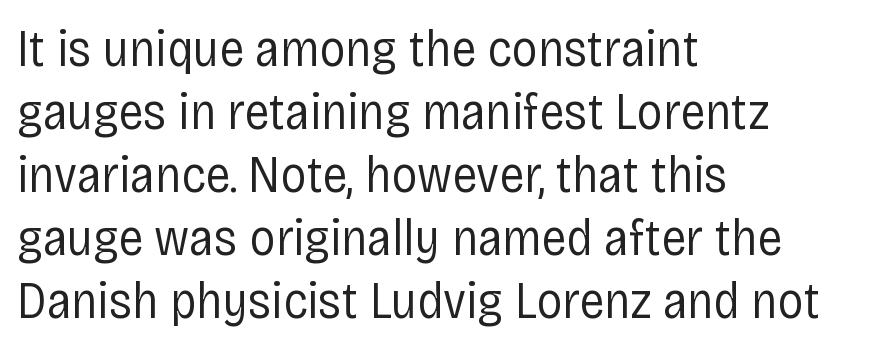
Q: Is the text bold? A: No.
Q: Is the text italic (slanted)? A: No, it is upright.
Q: Is the typeface a serif or a sans-serif typeface? A: Sans-serif.
Q: Is the text underlined? A: No.
Q: How is the paragraph aligned? A: Left-aligned.
Q: Is the spacing between letters normal or unusually wide? A: Normal.
Q: Width (condensed, normal, or wide)? A: Condensed.
Q: Stroke contrast? A: Low.
Q: x-height? A: Large.
Q: Monospaced? A: No.
